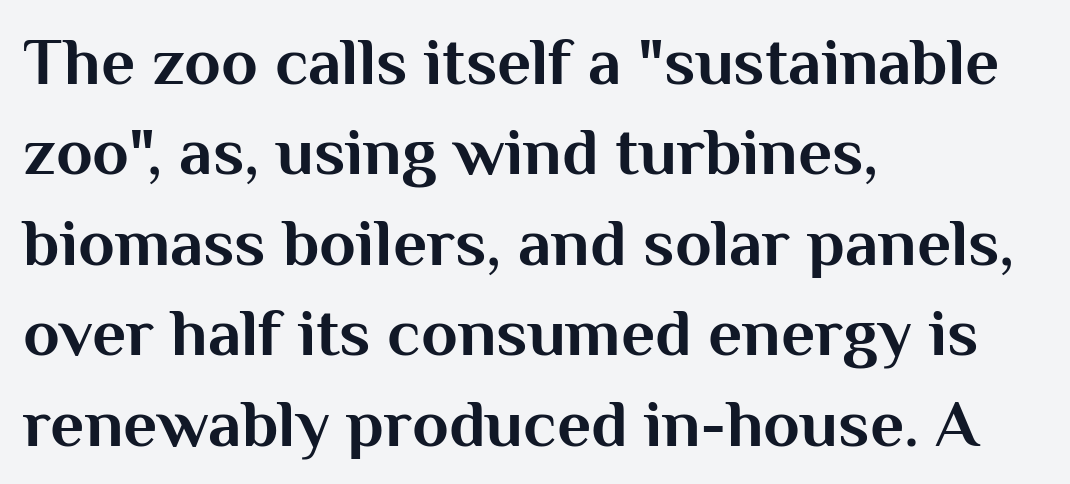
The image shows 67 px bold sans-serif type, upright; set left-aligned, normal line spacing (1.35x), normal letter spacing, not underlined; medium stroke contrast and a medium x-height.
